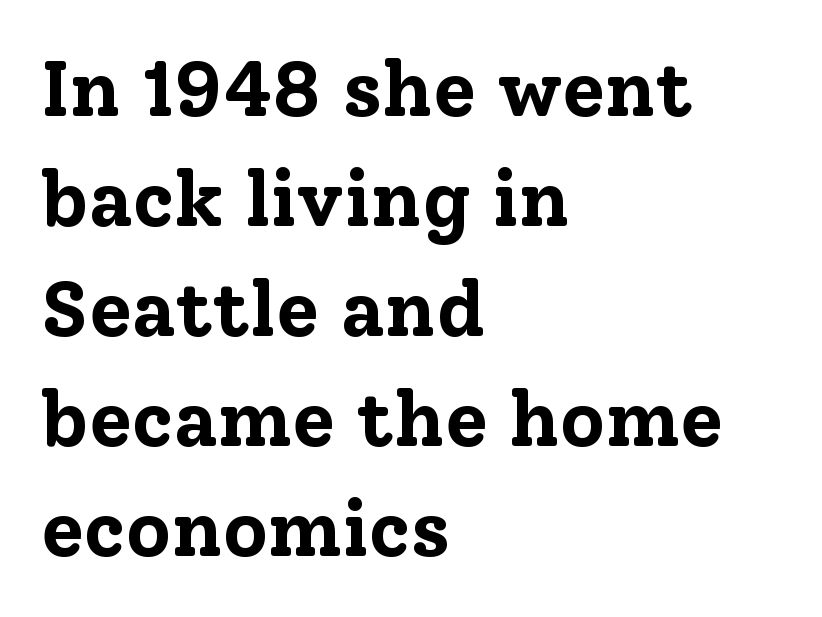
Q: Is the text bold? A: Yes.
Q: Is the text italic (slanted)? A: No, it is upright.
Q: Is the typeface a serif or a sans-serif typeface? A: Serif.
Q: Is the text underlined? A: No.
Q: How is the paragraph aligned? A: Left-aligned.
Q: Is the spacing between letters normal or unusually wide? A: Normal.
Q: Is the spacing between lines tight, normal or loose? A: Normal.
Q: Width (condensed, normal, or wide)? A: Normal.
Q: Stroke contrast? A: Low.
Q: x-height? A: Medium.
Q: Monospaced? A: No.
